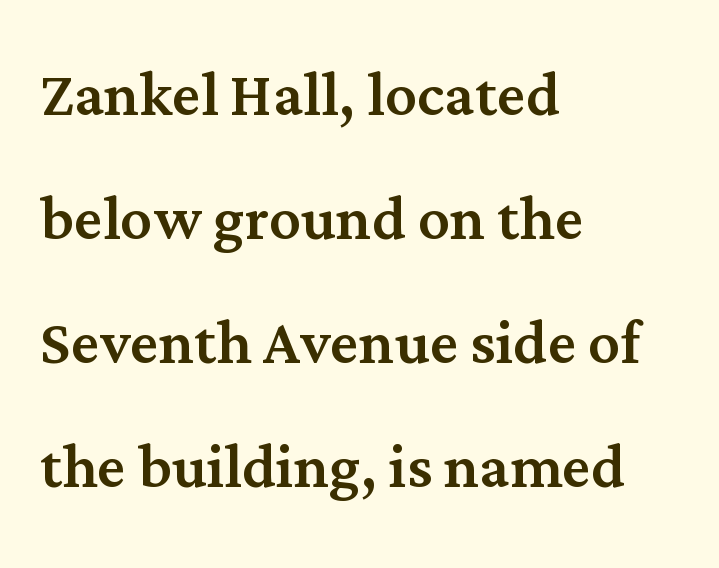
{"serif": "yes", "italic": "no", "width": "normal", "stroke_contrast": "medium", "x_height": "medium", "monospaced": "no", "underline": "no", "align": "left", "line_spacing": "normal", "line_spacing_ratio": 1.57, "letter_spacing": "normal", "letter_spacing_em": 0.0, "glyph_px": 79}
